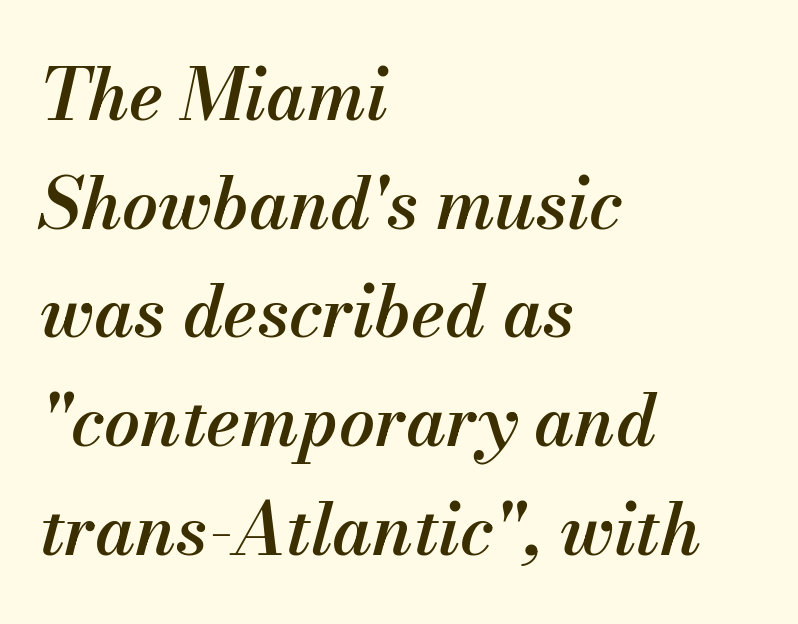
The image shows 71 px semibold type, italic (leaning right); set left-aligned, normal line spacing (1.53x), normal letter spacing, not underlined; medium stroke contrast and a small x-height.
